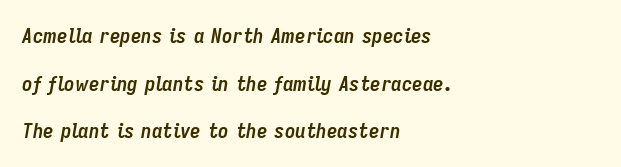
Slant detected: the letters are inclined. What's the leading like? Stretched, with rows far apart. Each word holds together tightly as a unit, with standard inter-letter gaps. Anything drawn beneath the words? Only blank space.
